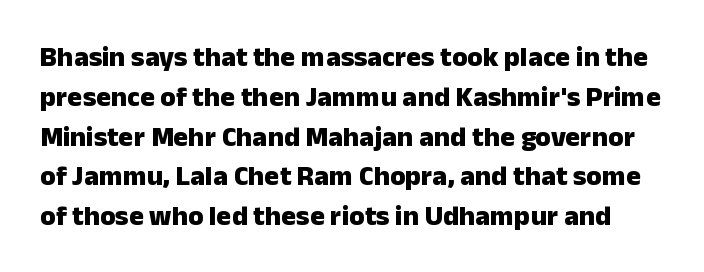
Q: Is the text bold? A: Yes.
Q: Is the text italic (slanted)? A: No, it is upright.
Q: Is the typeface a serif or a sans-serif typeface? A: Sans-serif.
Q: Is the text underlined? A: No.
Q: Is the spacing between letters normal or unusually wide? A: Normal.
Q: Is the spacing between lines tight, normal or loose? A: Normal.
Q: Width (condensed, normal, or wide)? A: Normal.
Q: Stroke contrast? A: Low.
Q: x-height? A: Medium.
Q: Monospaced? A: No.
